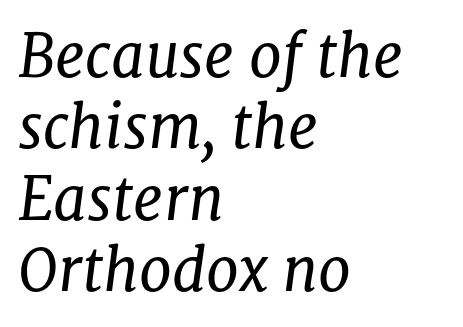
Q: Is the text bold? A: No.
Q: Is the text italic (slanted)? A: Yes, it leans right by about 8 degrees.
Q: Is the typeface a serif or a sans-serif typeface? A: Serif.
Q: Is the text underlined? A: No.
Q: How is the paragraph aligned? A: Left-aligned.
Q: Is the spacing between letters normal or unusually wide? A: Normal.
Q: Width (condensed, normal, or wide)? A: Normal.
Q: Stroke contrast? A: Low.
Q: x-height? A: Medium.
Q: Monospaced? A: No.
